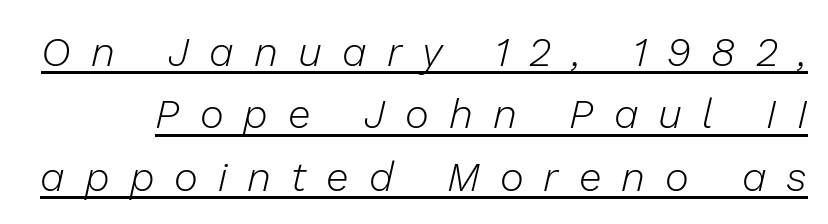
{"italic": "yes", "lean": "right", "slant_degrees": 13, "bold": "no", "weight": "light", "width": "normal", "stroke_contrast": "low", "x_height": "medium", "monospaced": "no", "underline": "yes", "line_spacing": "normal", "line_spacing_ratio": 1.52, "letter_spacing": "wide", "letter_spacing_em": 0.49, "glyph_px": 41}
